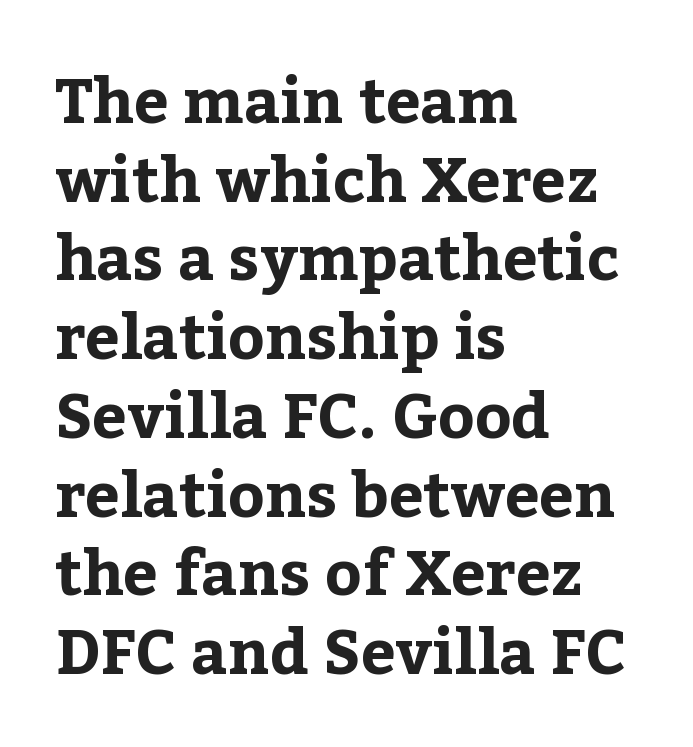
Q: Is the text bold? A: Yes.
Q: Is the text italic (slanted)? A: No, it is upright.
Q: Is the typeface a serif or a sans-serif typeface? A: Serif.
Q: Is the text underlined? A: No.
Q: How is the paragraph aligned? A: Left-aligned.
Q: Is the spacing between letters normal or unusually wide? A: Normal.
Q: Is the spacing between lines tight, normal or loose? A: Normal.
Q: Width (condensed, normal, or wide)? A: Normal.
Q: Stroke contrast? A: Low.
Q: x-height? A: Medium.
Q: Monospaced? A: No.
